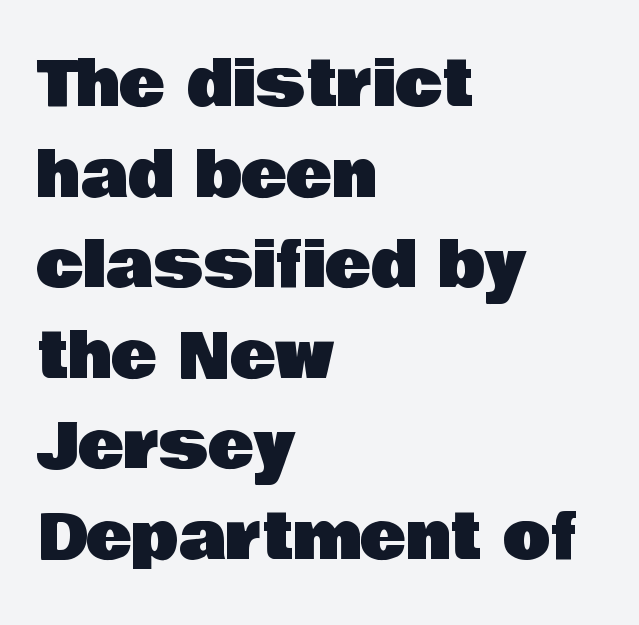
{"serif": "no", "italic": "no", "width": "normal", "stroke_contrast": "low", "x_height": "large", "monospaced": "no", "underline": "no", "align": "left", "line_spacing": "normal", "line_spacing_ratio": 1.46, "letter_spacing": "normal", "letter_spacing_em": 0.0, "glyph_px": 62}
